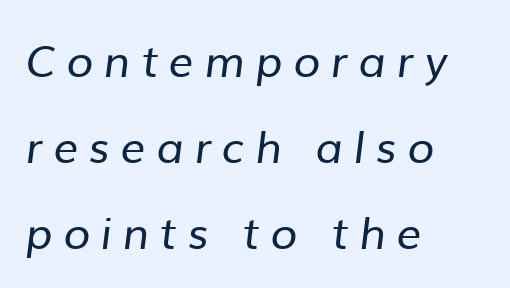
{"serif": "no", "bold": "no", "weight": "regular", "width": "normal", "stroke_contrast": "low", "x_height": "medium", "monospaced": "no", "underline": "no", "align": "left", "line_spacing": "loose", "line_spacing_ratio": 1.95, "letter_spacing": "wide", "letter_spacing_em": 0.24, "glyph_px": 44}
